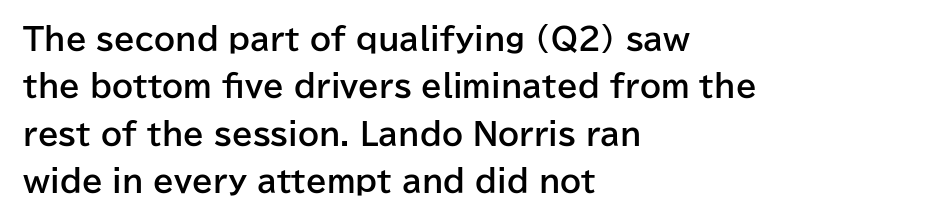
Q: Is the text bold? A: Yes.
Q: Is the text italic (slanted)? A: No, it is upright.
Q: Is the typeface a serif or a sans-serif typeface? A: Sans-serif.
Q: Is the text underlined? A: No.
Q: How is the paragraph aligned? A: Left-aligned.
Q: Is the spacing between letters normal or unusually wide? A: Normal.
Q: Is the spacing between lines tight, normal or loose? A: Normal.
Q: Width (condensed, normal, or wide)? A: Normal.
Q: Stroke contrast? A: Low.
Q: x-height? A: Medium.
Q: Monospaced? A: No.
